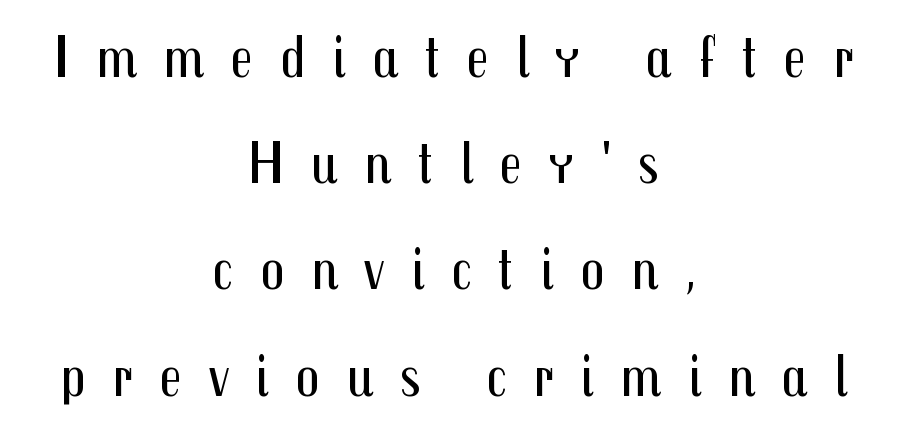
The image shows 60 px regular-weight, condensed sans-serif type, upright; set centered, line spacing 1.77x, unusually wide letter spacing (+0.44 em), not underlined; medium stroke contrast and a medium x-height.
